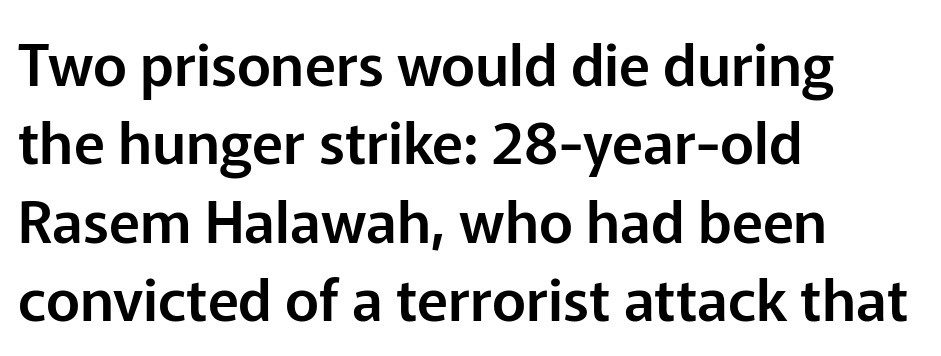
{"serif": "no", "italic": "no", "width": "normal", "stroke_contrast": "low", "x_height": "medium", "monospaced": "no", "underline": "no", "align": "left", "line_spacing": "normal", "line_spacing_ratio": 1.35, "letter_spacing": "normal", "letter_spacing_em": 0.0, "glyph_px": 58}
